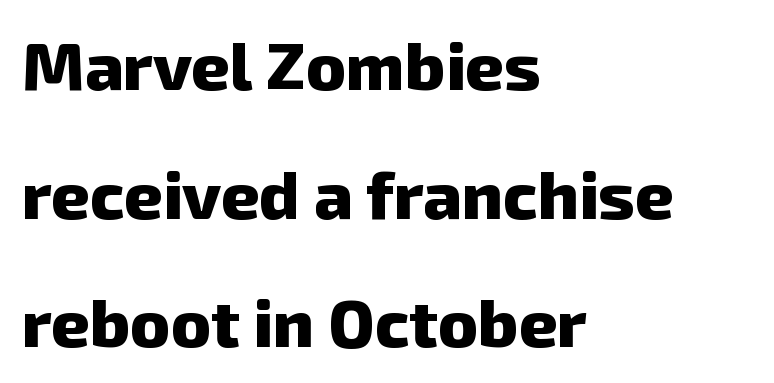
Honestly, there is no underline to notice here at all. Each glyph is drawn with heavy, bold strokes. You could not count columns in this text — the font is proportionally spaced. What kind of face is this? One without serifs — a sans.
